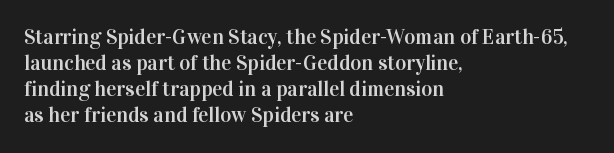
The image shows 21 px text type, upright; set left-aligned, line spacing 1.24x, normal letter spacing, not underlined.
